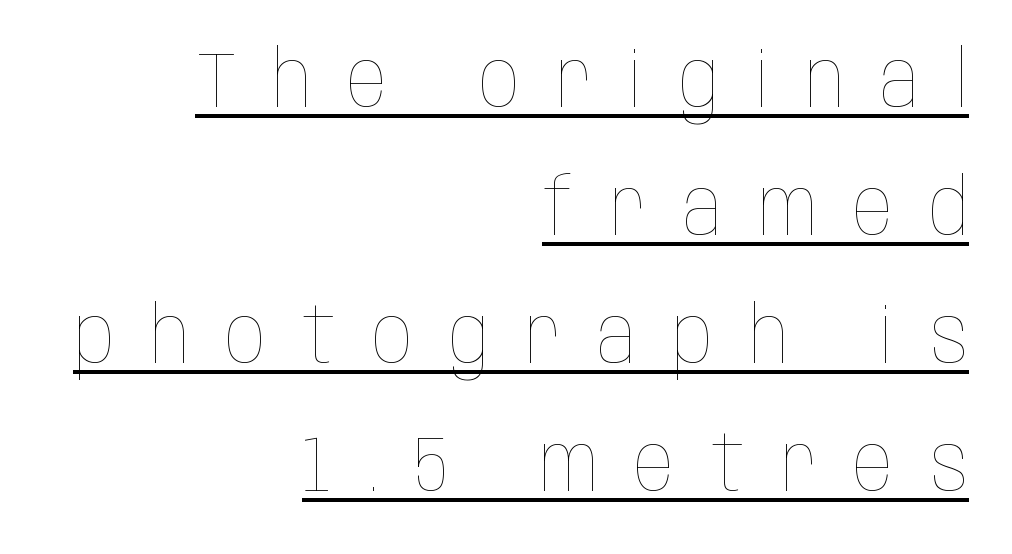
{"italic": "no", "bold": "no", "weight": "thin", "width": "condensed", "stroke_contrast": "low", "x_height": "large", "monospaced": "no", "underline": "yes", "align": "right", "line_spacing": "normal", "line_spacing_ratio": 1.62, "letter_spacing": "wide", "letter_spacing_em": 0.46, "glyph_px": 79}
